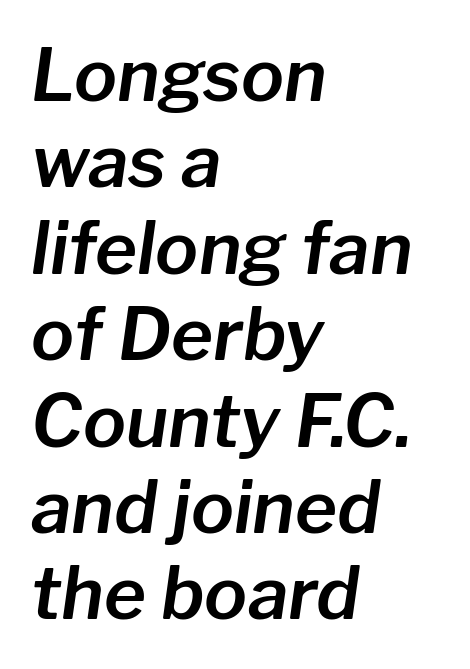
Q: Is the text italic (slanted)? A: Yes, it leans right by about 8 degrees.
Q: Is the text underlined? A: No.
Q: How is the paragraph aligned? A: Left-aligned.
Q: Is the spacing between letters normal or unusually wide? A: Normal.
Q: Width (condensed, normal, or wide)? A: Normal.
Q: Stroke contrast? A: Low.
Q: x-height? A: Medium.
Q: Monospaced? A: No.
